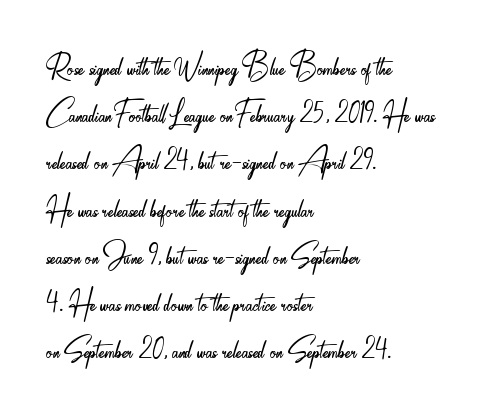
The image shows 39 px light, condensed sans-serif type; set left-aligned, line spacing 1.21x, normal letter spacing, not underlined; low stroke contrast and a small x-height.
